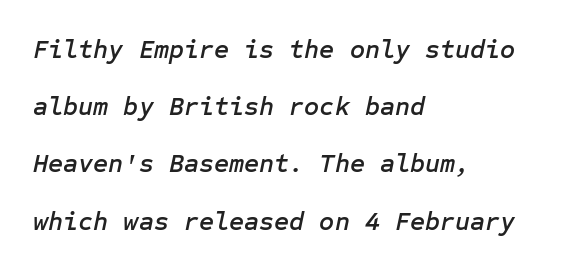
Successive baselines arrive slowly, with a big drop between each. The tracking reads as untouched default to a designer's eye. The typography opts for an oblique posture over an upright one. Each row of text sits above clean, open space.
